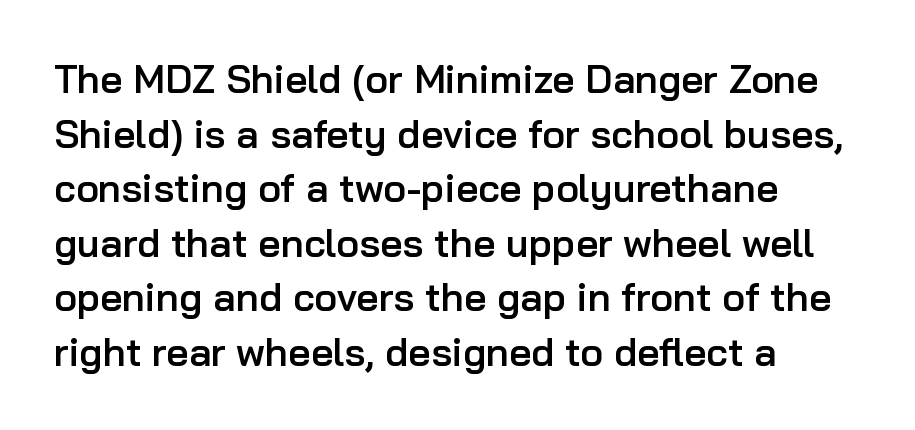
{"serif": "no", "italic": "no", "bold": "semi", "weight": "semibold", "width": "normal", "stroke_contrast": "low", "x_height": "medium", "monospaced": "no", "underline": "no", "align": "left", "line_spacing": "normal", "line_spacing_ratio": 1.4, "letter_spacing": "normal", "letter_spacing_em": 0.0, "glyph_px": 39}
